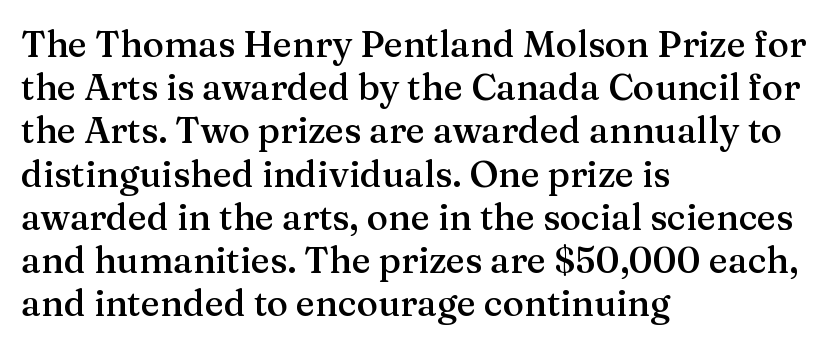
{"serif": "yes", "italic": "no", "bold": "semi", "weight": "semibold", "width": "normal", "stroke_contrast": "medium", "x_height": "medium", "monospaced": "no", "underline": "no", "align": "left", "line_spacing_ratio": 1.2, "letter_spacing": "normal", "letter_spacing_em": 0.0, "glyph_px": 36}
